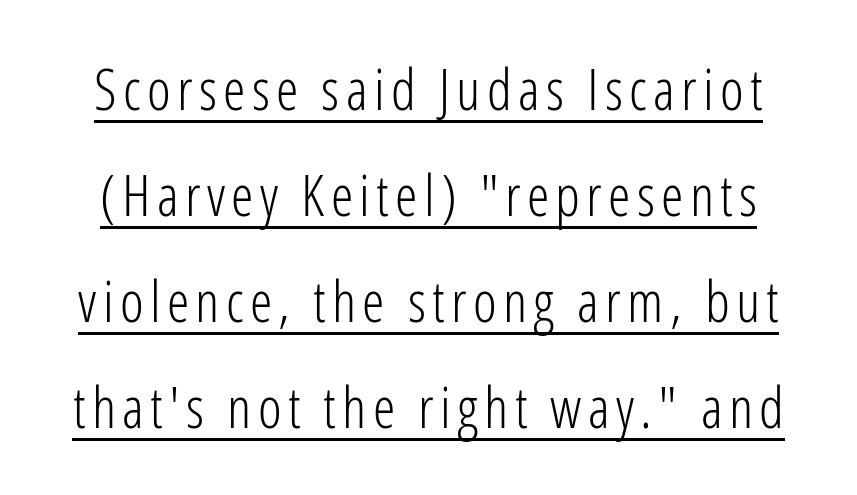
{"serif": "no", "italic": "no", "bold": "no", "weight": "light", "width": "condensed", "stroke_contrast": "low", "x_height": "medium", "monospaced": "no", "underline": "yes", "line_spacing_ratio": 1.86, "glyph_px": 57}
